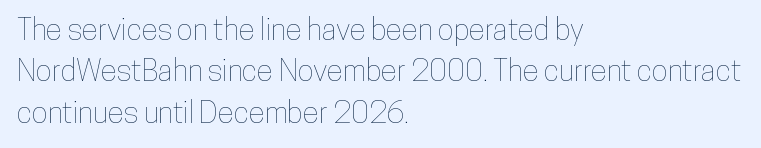
Q: Is the text italic (slanted)? A: No, it is upright.
Q: Is the text underlined? A: No.
Q: How is the paragraph aligned? A: Left-aligned.
Q: Is the spacing between letters normal or unusually wide? A: Normal.
Q: Is the spacing between lines tight, normal or loose? A: Normal.
Q: Width (condensed, normal, or wide)? A: Condensed.
Q: Stroke contrast? A: Low.
Q: x-height? A: Medium.
Q: Monospaced? A: No.
